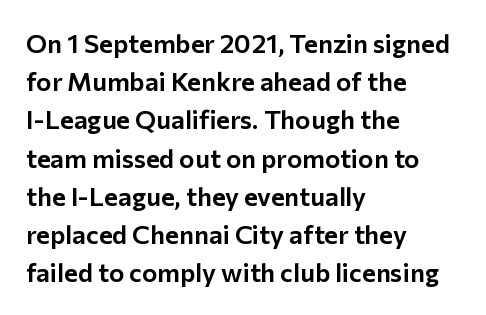
Glance below the letters and you will spot only blank space. Interline gaps are of average width in this sample. The type sits square on the baseline with zero lean. The text block is weighted toward the left margin, trailing off unevenly rightward. These lines keep a tight, regular rhythm from letter to letter.
